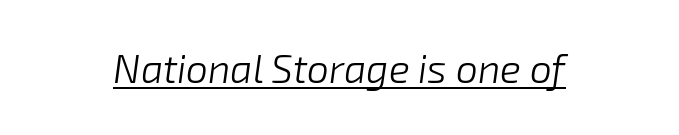
{"italic": "yes", "lean": "right", "slant_degrees": 8, "bold": "no", "weight": "light", "width": "normal", "stroke_contrast": "low", "x_height": "medium", "monospaced": "no", "underline": "yes", "letter_spacing": "normal", "letter_spacing_em": 0.0, "glyph_px": 39}
